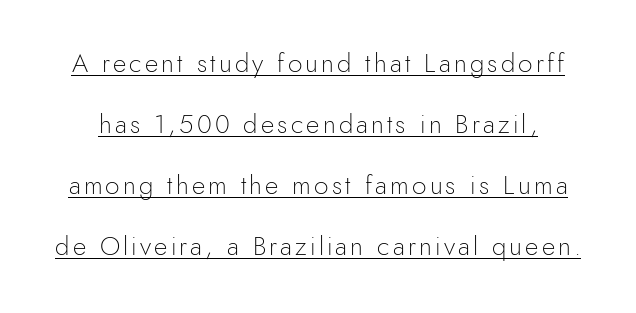
Q: Is the text bold? A: No.
Q: Is the text italic (slanted)? A: No, it is upright.
Q: Is the text underlined? A: Yes.
Q: Is the spacing between lines tight, normal or loose? A: Loose.
